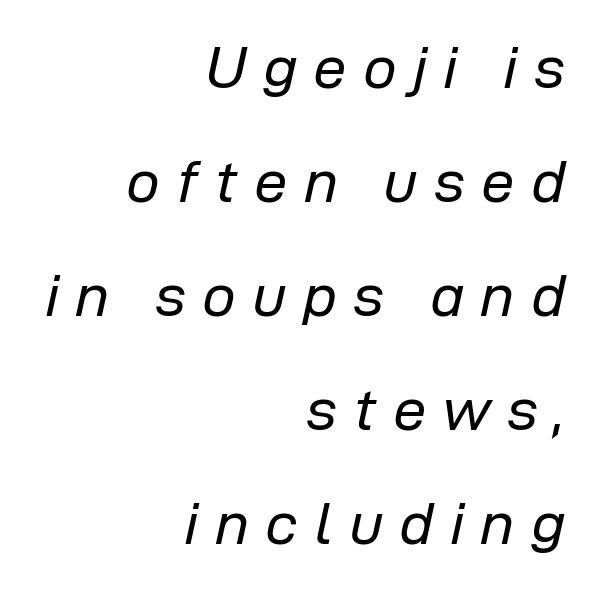
Check the space under the baseline: it is left empty. The passage shown stacks its lines with a broad gap. An italicized treatment has been applied to the whole sample. The horizontal fit of the characters is loose and conspicuously gappy. No extra ink here — the face is not bold. Looks like regular typesetting: each glyph gets only the width it needs.
